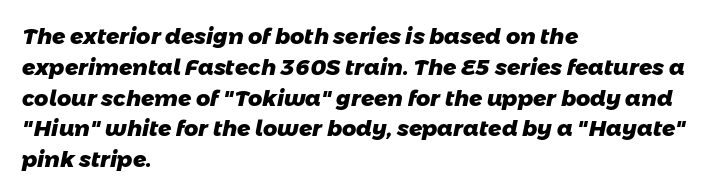
The image shows 22 px bold type; set left-aligned, normal line spacing (1.4x), normal letter spacing, not underlined.
